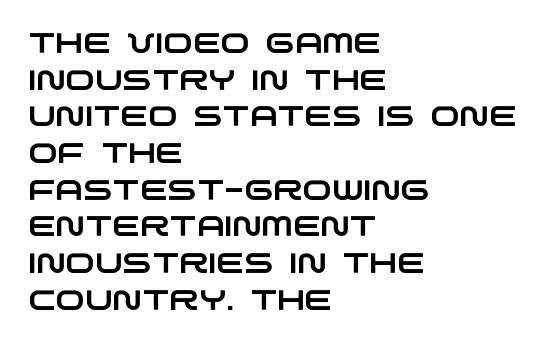
{"serif": "no", "width": "wide", "stroke_contrast": "low", "x_height": "large", "monospaced": "no", "underline": "no", "align": "left", "line_spacing": "normal", "line_spacing_ratio": 1.31, "letter_spacing": "normal", "letter_spacing_em": 0.0, "glyph_px": 28}
